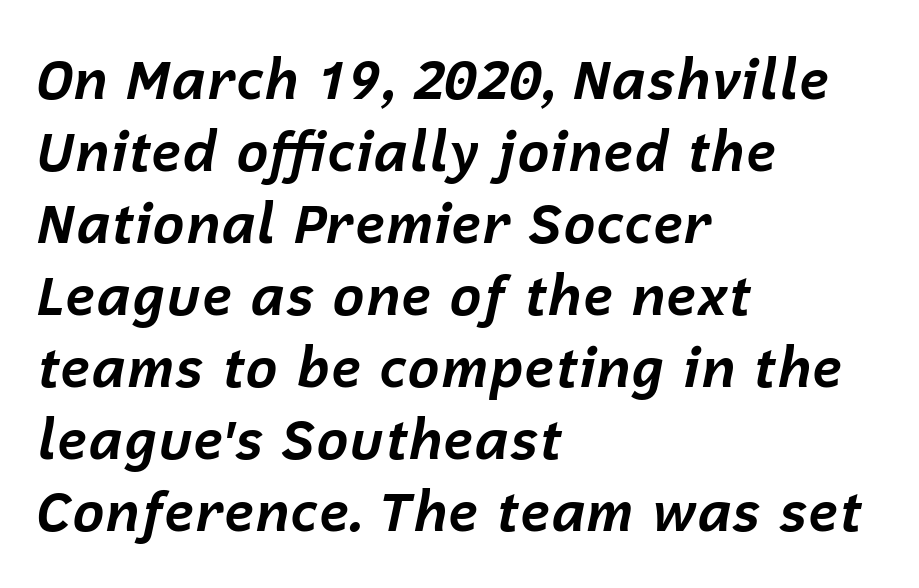
Q: Is the text bold? A: Yes.
Q: Is the text italic (slanted)? A: Yes, it leans right by about 12 degrees.
Q: Is the text underlined? A: No.
Q: How is the paragraph aligned? A: Left-aligned.
Q: Is the spacing between letters normal or unusually wide? A: Normal.
Q: Is the spacing between lines tight, normal or loose? A: Normal.
Q: Width (condensed, normal, or wide)? A: Normal.
Q: Stroke contrast? A: Low.
Q: x-height? A: Medium.
Q: Monospaced? A: No.
